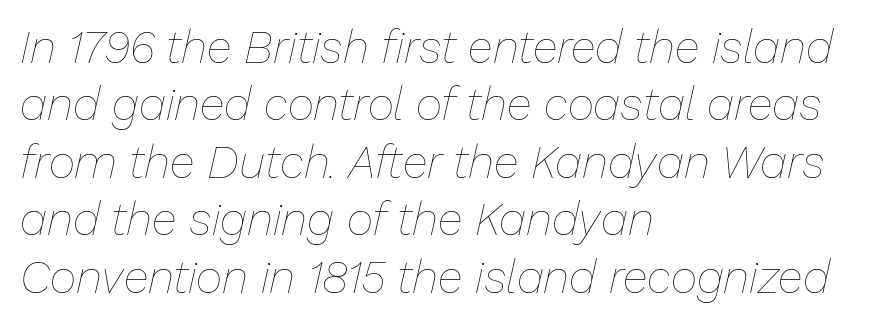
The strokes carry an ordinary text weight at most. How are the letters spaced? Ordinarily, with no added tracking. Slant detected: the letters are inclined. Proportional: the letters do not fall into vertical columns. Nobody drew a line under any word here.
